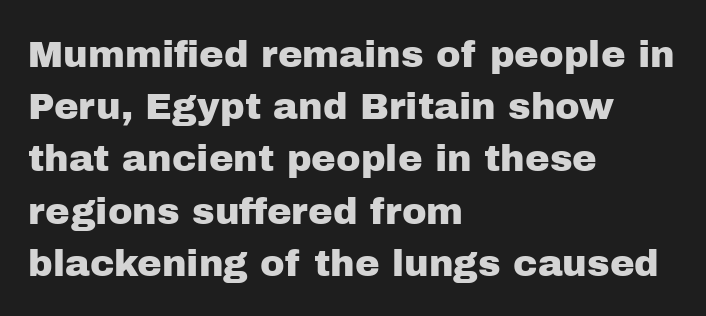
Q: Is the text italic (slanted)? A: No, it is upright.
Q: Is the typeface a serif or a sans-serif typeface? A: Sans-serif.
Q: Is the text underlined? A: No.
Q: How is the paragraph aligned? A: Left-aligned.
Q: Is the spacing between letters normal or unusually wide? A: Normal.
Q: Is the spacing between lines tight, normal or loose? A: Normal.
Q: Width (condensed, normal, or wide)? A: Normal.
Q: Stroke contrast? A: Low.
Q: x-height? A: Medium.
Q: Monospaced? A: No.
